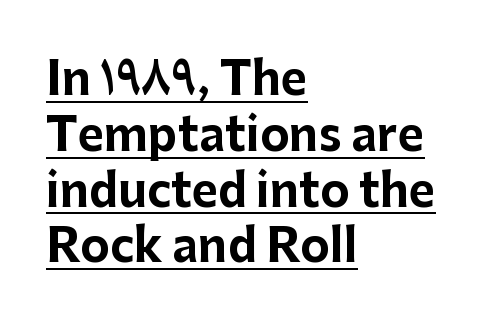
The image shows 45 px bold sans-serif type, upright; set left-aligned, line spacing 1.24x, normal letter spacing, underlined; low stroke contrast and a medium x-height.
